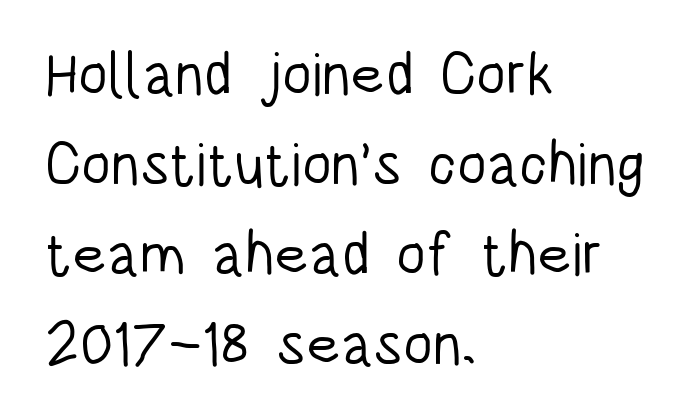
These lines are composed in type without serifs. Is this a heavy cut? Hardly; it is regular or lighter. The passage shown is typed in a proportional face where columns would drift. The passage shown has conventional tracking throughout.
